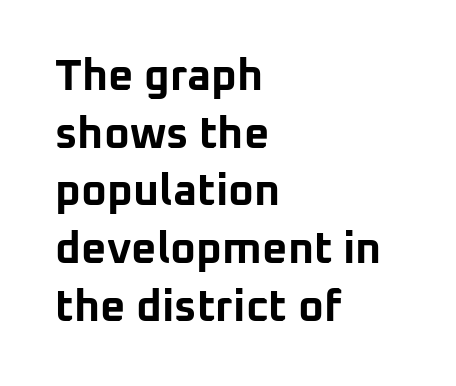
Q: Is the text bold? A: Yes.
Q: Is the text italic (slanted)? A: No, it is upright.
Q: Is the typeface a serif or a sans-serif typeface? A: Sans-serif.
Q: Is the text underlined? A: No.
Q: How is the paragraph aligned? A: Left-aligned.
Q: Is the spacing between letters normal or unusually wide? A: Normal.
Q: Is the spacing between lines tight, normal or loose? A: Normal.
Q: Width (condensed, normal, or wide)? A: Normal.
Q: Stroke contrast? A: Low.
Q: x-height? A: Medium.
Q: Monospaced? A: No.
